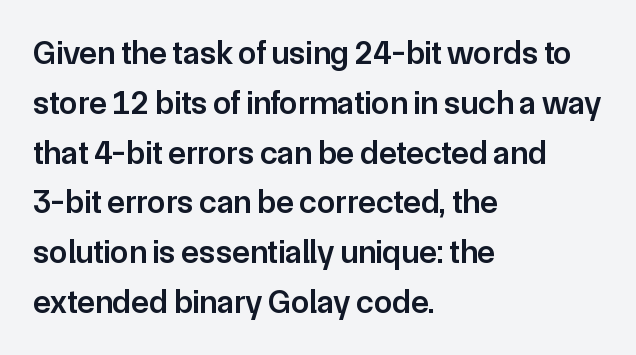
Does the weight exceed regular? Yes, but only to semibold. Vertical strokes here are truly vertical. Leftover space on each line is placed entirely after the last word. Glance below the letters and you will spot only blank space. Rows of type keep a routine distance in the vertical direction. Spacing verdict: proportional, widths tailored to each character.
